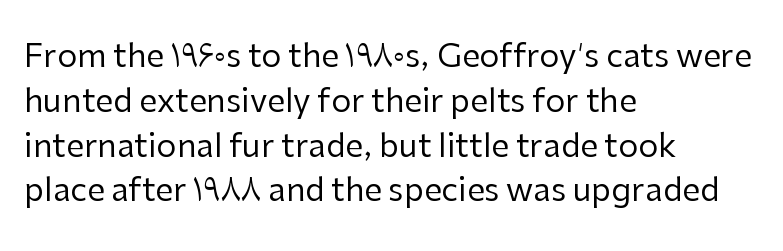
Do the characters align in a grid? No, the font is proportional. Leading matches the norm, producing a regular column. The ragged edge is on the right, which tells us the setting is flush left. Ink coverage per letter is moderate at most. Honestly, the letter spacing is just normal — you wouldn't notice it. Nope, no serifs anywhere on these letters.
